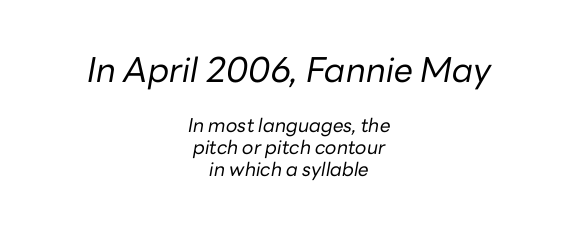
You get the large type first, then a drop to smaller type. The line texture is even and compact thanks to regular tracking. Caption: multi-line text, centered on the measure. Each new line begins almost immediately beneath the previous one.
